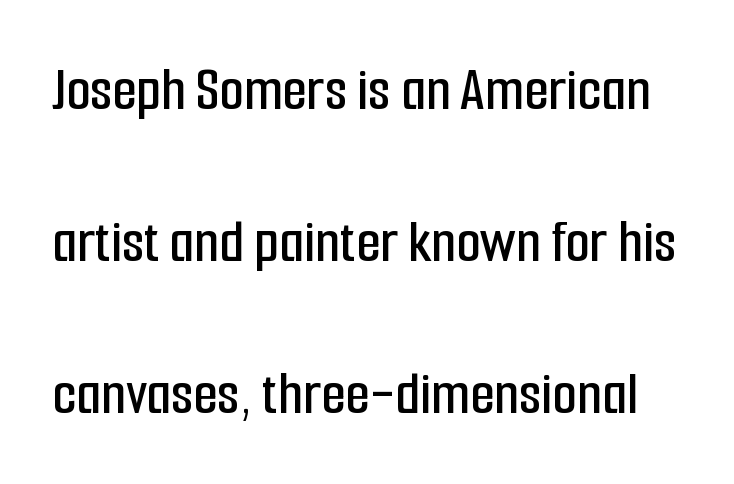
{"serif": "no", "italic": "no", "width": "condensed", "stroke_contrast": "low", "x_height": "medium", "monospaced": "no", "underline": "no", "line_spacing": "loose", "line_spacing_ratio": 2.41, "letter_spacing": "normal", "letter_spacing_em": 0.0, "glyph_px": 63}
